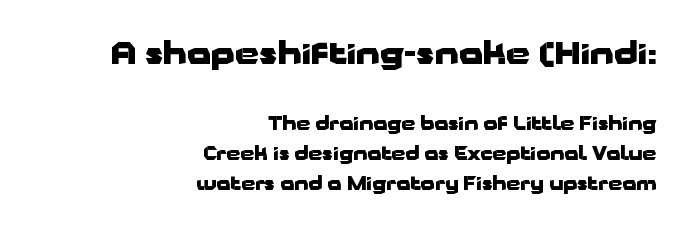
{"serif": "no", "italic": "no", "bold": "yes", "weight": "heavy", "width": "wide", "stroke_contrast": "low", "x_height": "medium", "monospaced": "no", "underline": "no", "align": "right", "line_spacing": "normal", "line_spacing_ratio": 1.68, "letter_spacing": "normal", "letter_spacing_em": 0.0, "larger_block": "first", "size_ratio": 1.72, "glyph_px": 31}
